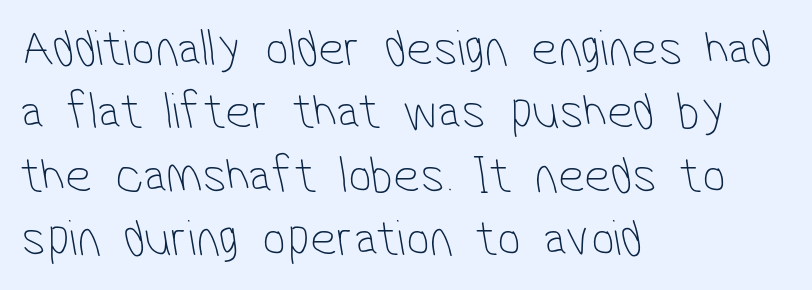
{"serif": "no", "bold": "no", "weight": "thin", "width": "condensed", "stroke_contrast": "low", "x_height": "medium", "monospaced": "no", "underline": "no", "align": "left", "line_spacing_ratio": 1.22, "letter_spacing": "normal", "letter_spacing_em": 0.0, "glyph_px": 52}
